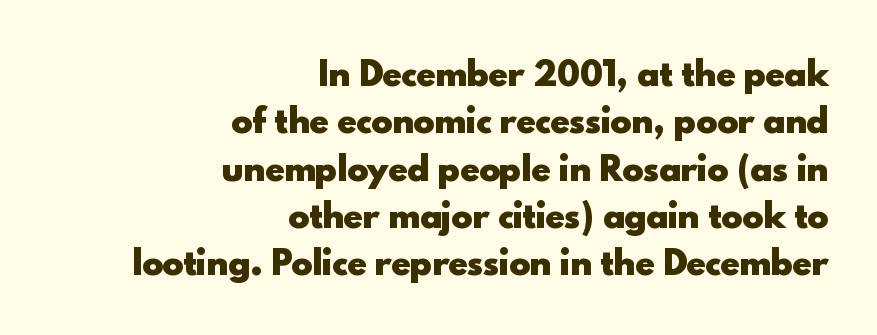
A full-strength bold gives these letters their thick strokes. The type sits square on the baseline with zero lean. The glyphs in this specimen are sans serif. Casual observation: everything's shoved over to the right.
